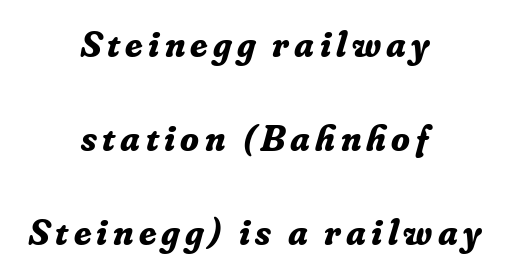
The image shows 38 px bold serif type, italic (leaning right); set centered, loose line spacing (2.48x), not underlined; low stroke contrast and a small x-height.
